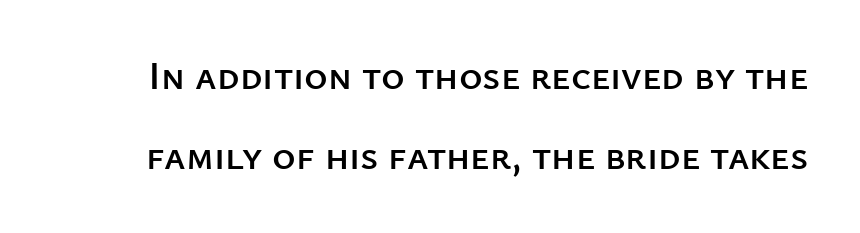
Q: Is the text italic (slanted)? A: No, it is upright.
Q: Is the typeface a serif or a sans-serif typeface? A: Sans-serif.
Q: Is the text underlined? A: No.
Q: Is the spacing between letters normal or unusually wide? A: Normal.
Q: Is the spacing between lines tight, normal or loose? A: Loose.
Q: Width (condensed, normal, or wide)? A: Normal.
Q: Stroke contrast? A: Low.
Q: x-height? A: Medium.
Q: Monospaced? A: No.
